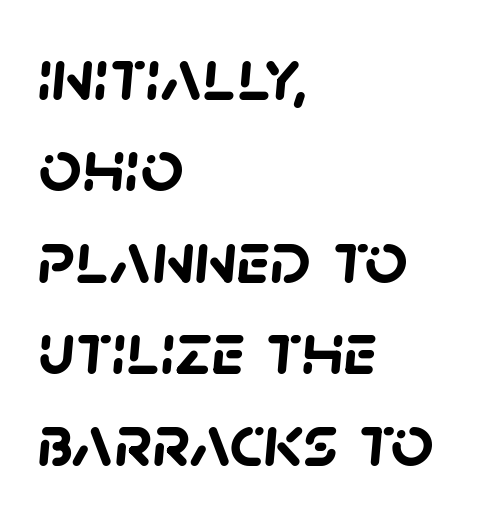
Inter-character spacing is left at the font's built-in metrics. Just letters on the line, the space beneath them empty. This rendering employs a face without finishing strokes, i.e., a sans-serif. Chunky letters — that's bold for sure. Character widths vary here, with narrow letters taking less room than wide ones. In CSS terms this would be text-align: left.
